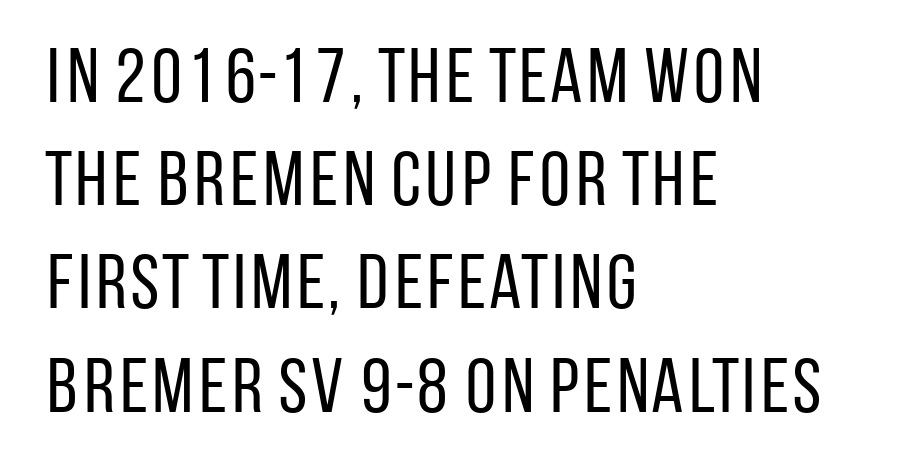
The image shows 77 px regular-weight, condensed sans-serif type, upright; set left-aligned, normal line spacing (1.34x), normal letter spacing, not underlined; low stroke contrast and a large x-height.
